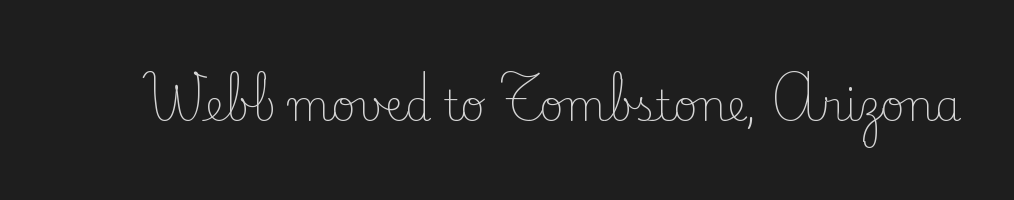
The image shows 42 px light serif type, upright; set normal letter spacing, not underlined; low stroke contrast and a small x-height.
